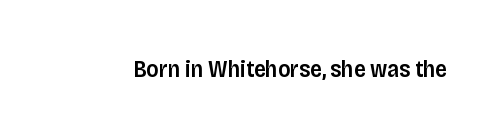
Q: Is the text bold? A: Semi-bold.
Q: Is the text italic (slanted)? A: No, it is upright.
Q: Is the text underlined? A: No.
Q: Is the spacing between letters normal or unusually wide? A: Normal.
